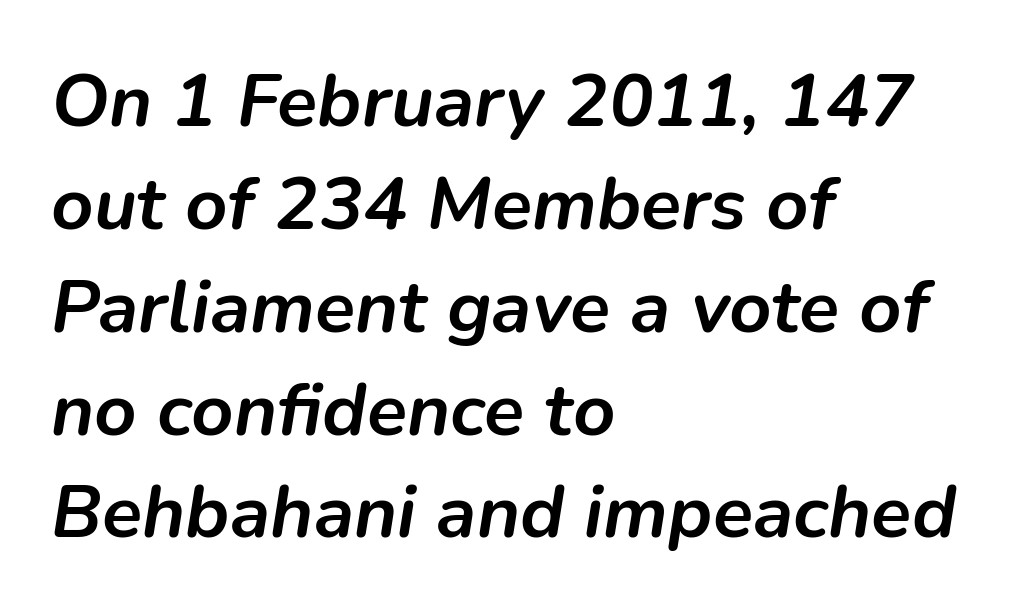
The image shows 74 px semibold type, italic (leaning right); set left-aligned, normal line spacing (1.39x), normal letter spacing, not underlined; low stroke contrast and a medium x-height.
